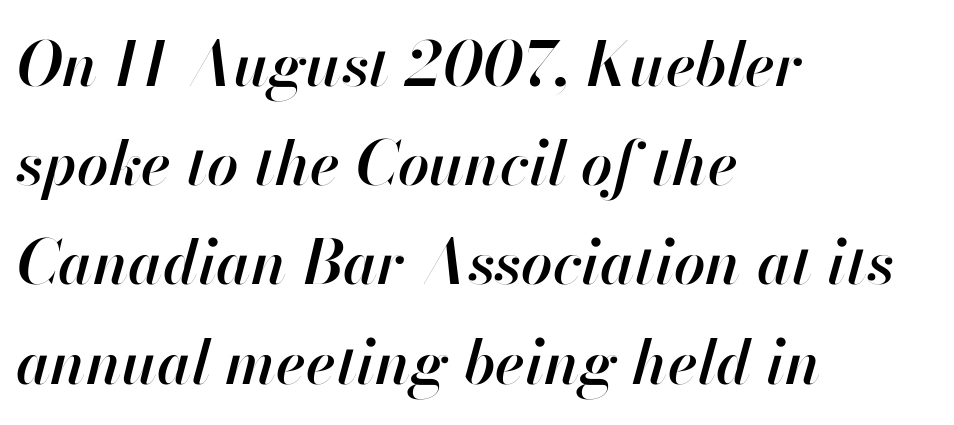
The image shows 62 px semibold type, italic (leaning right); set left-aligned, normal line spacing (1.6x), normal letter spacing, not underlined; high stroke contrast and a small x-height.
